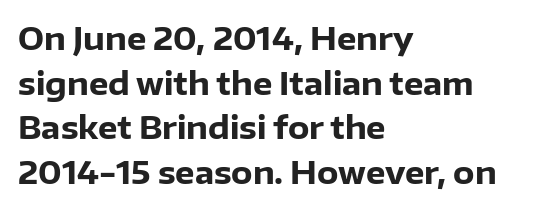
Ordinary non-slanted type is in use. Each letter keeps its own natural width here, so spacing adapts to shape. The foot of each line stays bare and open. Every row of glyphs begins at an identical x-position on the left. Typesetter's note: full bold, strokes at maximum text heaviness. Each letter's strokes conclude bluntly, with no projecting serifs.
